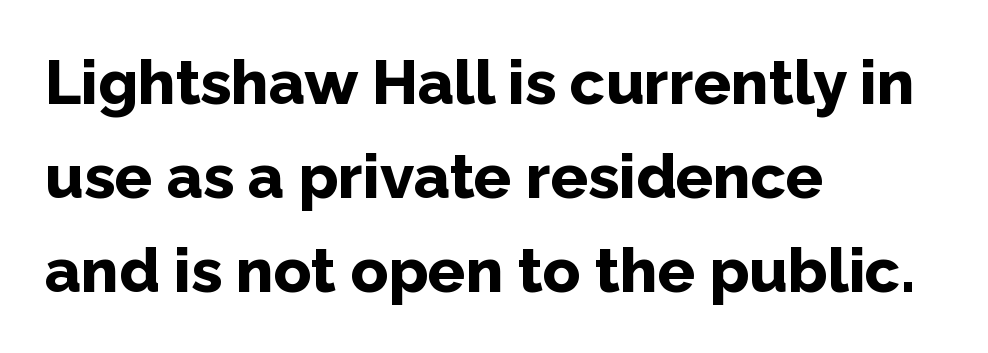
Q: Is the text bold? A: Yes.
Q: Is the text italic (slanted)? A: No, it is upright.
Q: Is the typeface a serif or a sans-serif typeface? A: Sans-serif.
Q: Is the text underlined? A: No.
Q: How is the paragraph aligned? A: Left-aligned.
Q: Is the spacing between letters normal or unusually wide? A: Normal.
Q: Is the spacing between lines tight, normal or loose? A: Normal.
Q: Width (condensed, normal, or wide)? A: Normal.
Q: Stroke contrast? A: Low.
Q: x-height? A: Medium.
Q: Monospaced? A: No.
